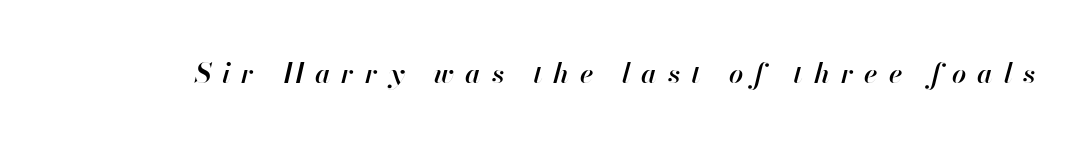
Q: Is the text bold? A: Semi-bold.
Q: Is the text italic (slanted)? A: Yes, it leans right by about 13 degrees.
Q: Is the text underlined? A: No.
Q: Is the spacing between letters normal or unusually wide? A: Unusually wide.
Q: Width (condensed, normal, or wide)? A: Normal.
Q: Stroke contrast? A: High.
Q: x-height? A: Small.
Q: Monospaced? A: No.
